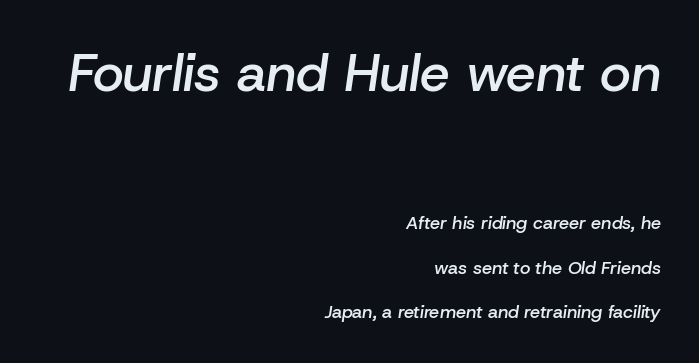
Firm but not heavy-handed strokes: this text is semibold. Regarding leading, the lines here are spaced well apart. The letters advance in unequal steps, a hallmark of proportional type. Larger block? The one above; the one below is distinctly smaller.
